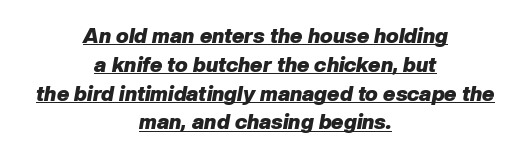
{"italic": "yes", "lean": "right", "slant_degrees": 10, "bold": "yes", "underline": "yes", "align": "center", "line_spacing": "normal", "line_spacing_ratio": 1.37, "letter_spacing": "normal", "letter_spacing_em": 0.0, "glyph_px": 21}
